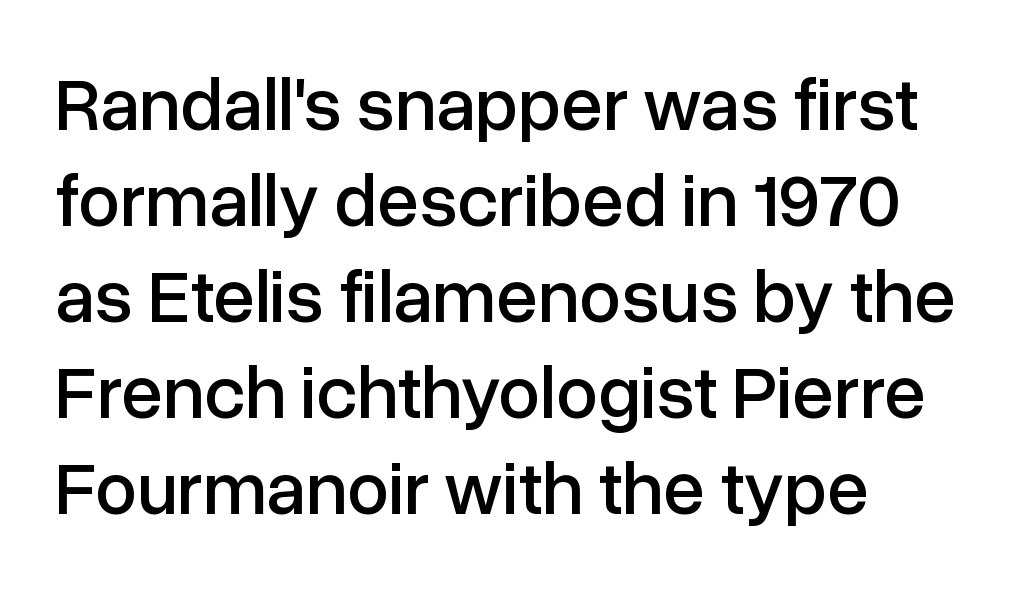
The image shows 75 px sans-serif type, upright; set left-aligned, normal line spacing (1.28x), normal letter spacing, not underlined; low stroke contrast and a medium x-height.
